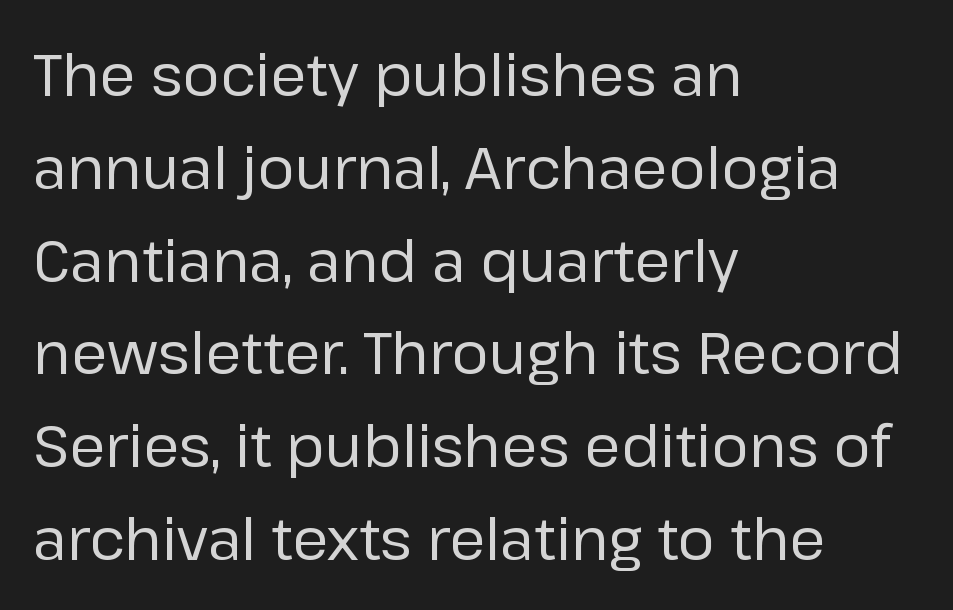
{"serif": "no", "italic": "no", "bold": "no", "weight": "regular", "width": "normal", "stroke_contrast": "low", "x_height": "medium", "monospaced": "no", "underline": "no", "align": "left", "line_spacing": "normal", "line_spacing_ratio": 1.6, "letter_spacing": "normal", "letter_spacing_em": 0.0, "glyph_px": 58}
